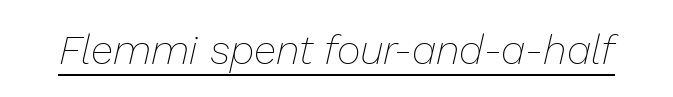
Q: Is the text bold? A: No.
Q: Is the text italic (slanted)? A: Yes, it leans right by about 13 degrees.
Q: Is the text underlined? A: Yes.
Q: Is the spacing between letters normal or unusually wide? A: Normal.
Q: Width (condensed, normal, or wide)? A: Normal.
Q: Stroke contrast? A: Low.
Q: x-height? A: Medium.
Q: Monospaced? A: No.
